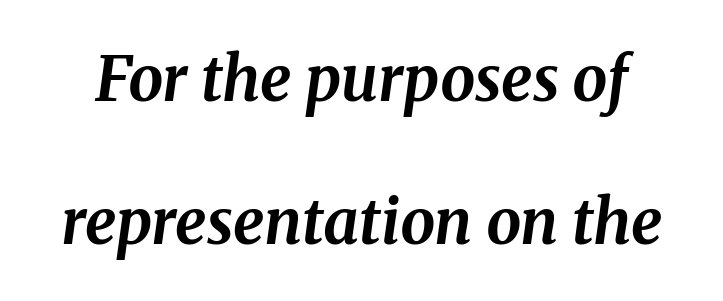
The image shows 62 px bold serif type, italic (leaning right); set loose line spacing (2.3x), normal letter spacing, not underlined; medium stroke contrast and a medium x-height.
